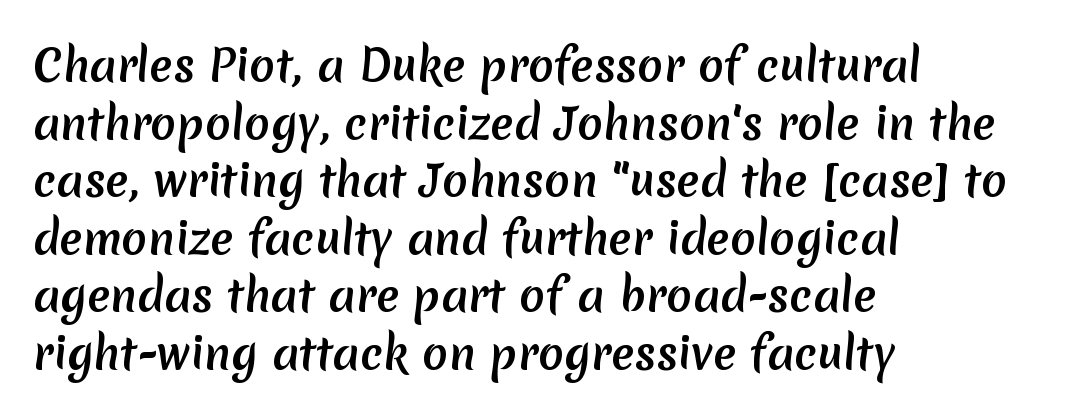
{"serif": "no", "bold": "yes", "weight": "semibold", "width": "normal", "stroke_contrast": "low", "x_height": "medium", "monospaced": "no", "underline": "no", "align": "left", "line_spacing": "normal", "line_spacing_ratio": 1.34, "letter_spacing": "normal", "letter_spacing_em": 0.0, "glyph_px": 43}
